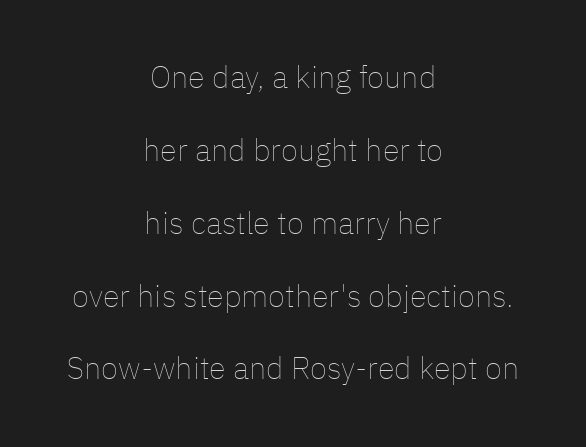
{"italic": "no", "bold": "no", "weight": "thin", "width": "normal", "stroke_contrast": "low", "x_height": "medium", "monospaced": "no", "underline": "no", "align": "center", "line_spacing": "loose", "line_spacing_ratio": 2.35, "letter_spacing": "normal", "letter_spacing_em": 0.0, "glyph_px": 31}
